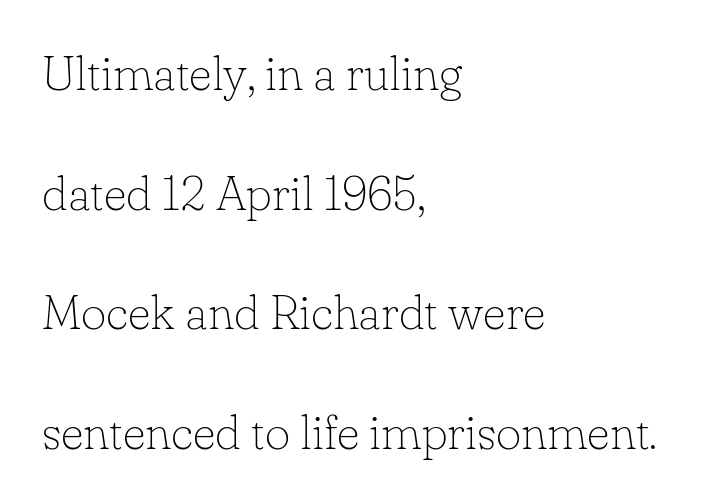
Ascenders rise straight up at ninety degrees. Regarding leading, the lines here are spaced well apart. The compositor pushed each line to the left boundary. This rendering employs a face with finishing strokes, i.e., a serif.
